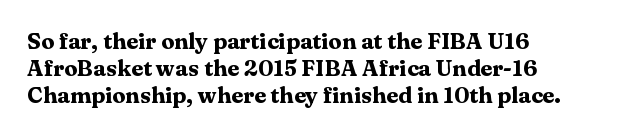
A typesetter would mark this as roman, not italic. What stands out about the letter spacing? Nothing — it is the standard amount. The baseline area is clear. Caption: bold face, heavy strokes.
